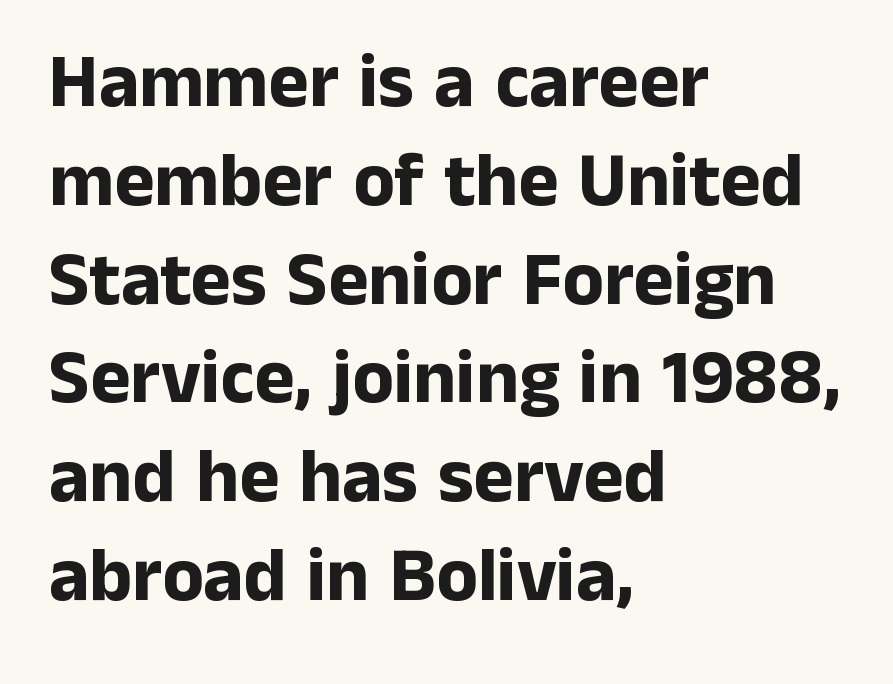
The image shows 76 px bold sans-serif type, upright; set left-aligned, normal line spacing (1.3x), normal letter spacing, not underlined; low stroke contrast and a medium x-height.
